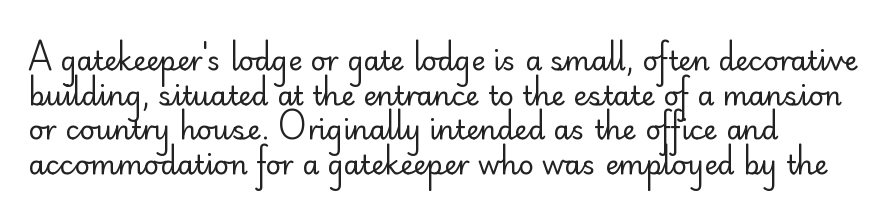
The image shows 27 px text type, upright; set left-aligned, normal line spacing (1.28x), normal letter spacing, not underlined.
